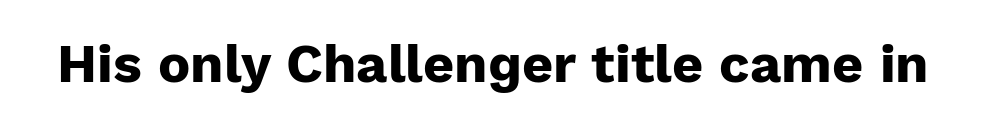
{"serif": "no", "italic": "no", "bold": "yes", "weight": "heavy", "width": "normal", "stroke_contrast": "low", "x_height": "medium", "monospaced": "no", "underline": "no", "letter_spacing": "normal", "letter_spacing_em": 0.0, "glyph_px": 54}
